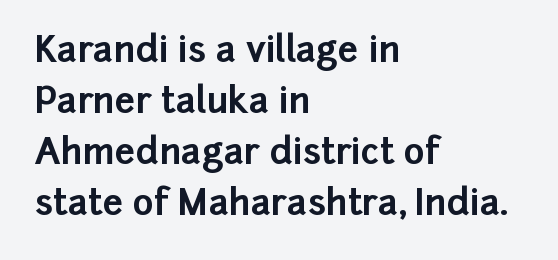
Q: Is the text bold? A: Yes.
Q: Is the text italic (slanted)? A: No, it is upright.
Q: Is the typeface a serif or a sans-serif typeface? A: Sans-serif.
Q: Is the text underlined? A: No.
Q: How is the paragraph aligned? A: Left-aligned.
Q: Is the spacing between letters normal or unusually wide? A: Normal.
Q: Is the spacing between lines tight, normal or loose? A: Normal.
Q: Width (condensed, normal, or wide)? A: Normal.
Q: Stroke contrast? A: Low.
Q: x-height? A: Medium.
Q: Monospaced? A: No.
